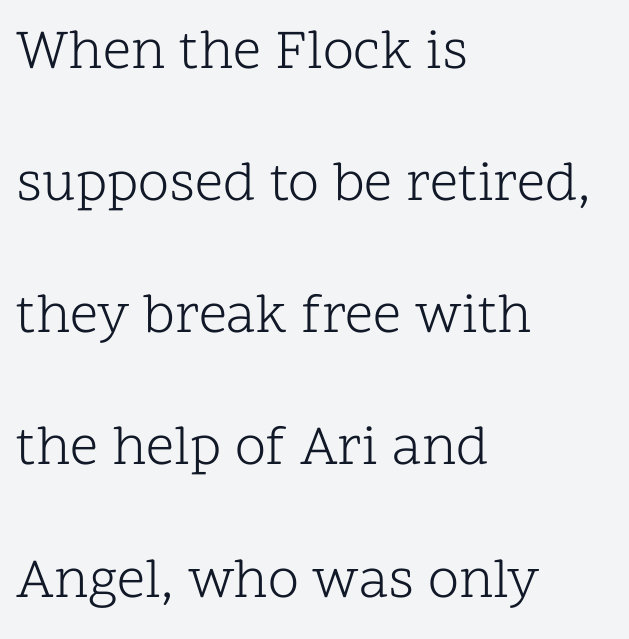
{"serif": "yes", "italic": "no", "bold": "no", "weight": "light", "width": "normal", "stroke_contrast": "low", "x_height": "medium", "monospaced": "no", "underline": "no", "align": "left", "line_spacing": "loose", "line_spacing_ratio": 2.36, "letter_spacing": "normal", "letter_spacing_em": 0.0, "glyph_px": 56}
